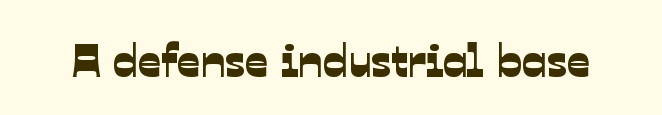
{"serif": "no", "width": "normal", "stroke_contrast": "low", "x_height": "medium", "monospaced": "no", "underline": "no", "letter_spacing": "normal", "letter_spacing_em": 0.0, "glyph_px": 46}
